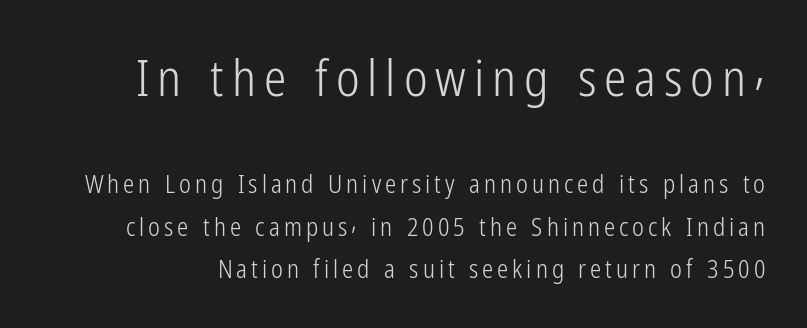
{"serif": "no", "italic": "no", "bold": "no", "weight": "light", "width": "condensed", "stroke_contrast": "low", "x_height": "medium", "monospaced": "no", "underline": "no", "line_spacing": "normal", "line_spacing_ratio": 1.69, "larger_block": "first", "size_ratio": 2.0, "glyph_px": 50}
